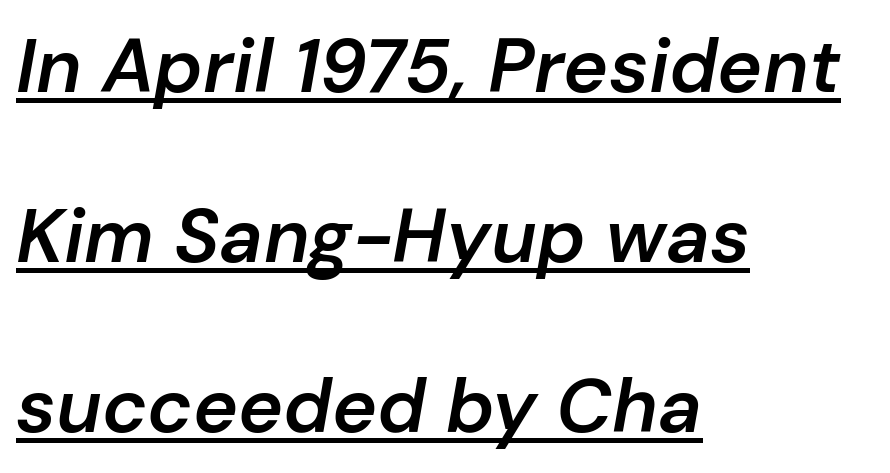
The image shows 76 px semibold type, italic (leaning right); set left-aligned, loose line spacing (2.24x), normal letter spacing, underlined; low stroke contrast and a medium x-height.
